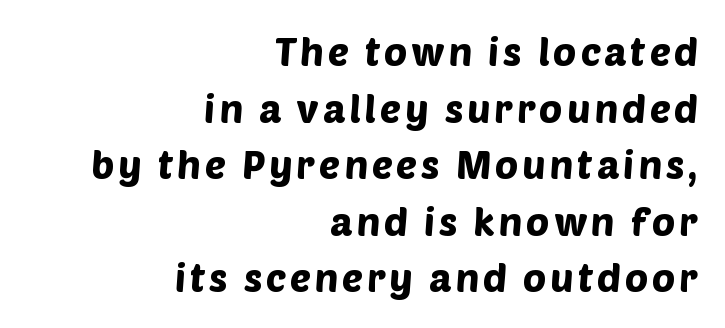
{"serif": "no", "width": "normal", "stroke_contrast": "low", "x_height": "large", "monospaced": "no", "underline": "no", "align": "right", "line_spacing": "normal", "line_spacing_ratio": 1.45, "glyph_px": 39}
